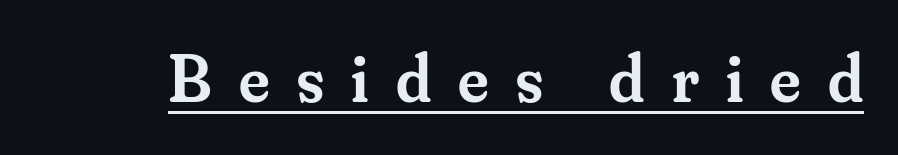
The image shows 68 px semibold serif type, upright; set unusually wide letter spacing (+0.4 em), underlined; medium stroke contrast and a small x-height.
